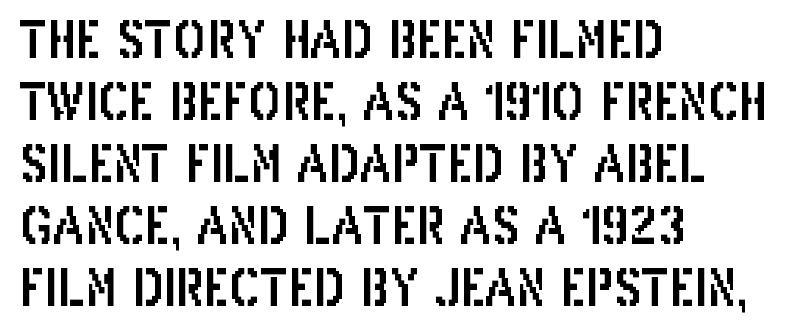
Q: Is the text italic (slanted)? A: No, it is upright.
Q: Is the typeface a serif or a sans-serif typeface? A: Sans-serif.
Q: Is the text underlined? A: No.
Q: How is the paragraph aligned? A: Left-aligned.
Q: Is the spacing between letters normal or unusually wide? A: Normal.
Q: Width (condensed, normal, or wide)? A: Condensed.
Q: Stroke contrast? A: Low.
Q: x-height? A: Large.
Q: Monospaced? A: No.
